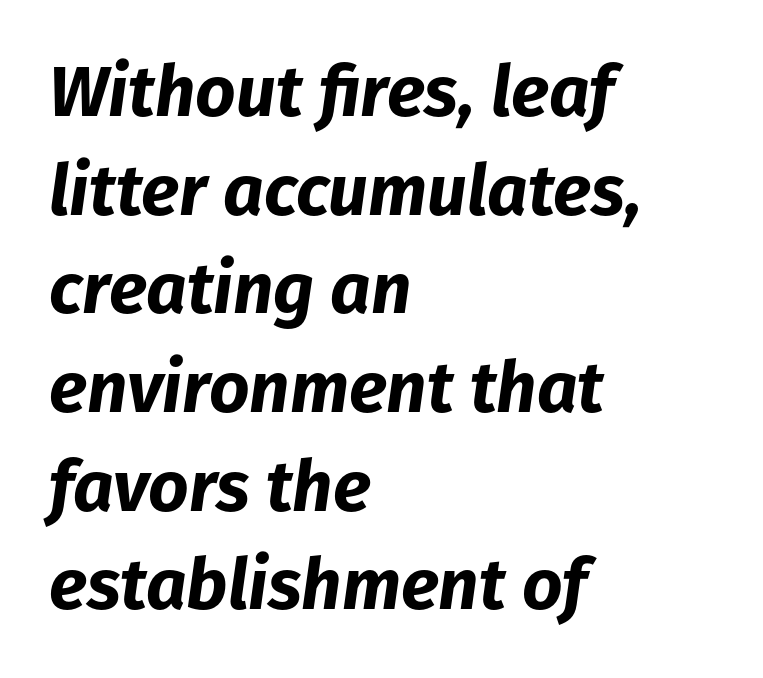
A classic flush-left, rag-right setting is used for this passage. Inter-character spacing is left at the font's built-in metrics. Baseline-to-baseline distance is the conventional proportion of letter height. The strip under each line holds only bare page. You can tell it's italic because the verticals aren't actually vertical. These lines are rendered in a variable-pitch font.
